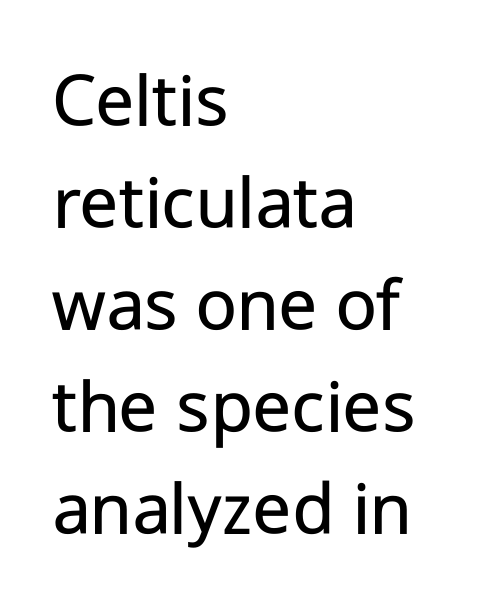
Inter-character spacing is left at the font's built-in metrics. A typesetter would call this proportional, since set widths differ per character. This reads as an unemphasized weight, regular at the heaviest. Honestly, there is no underline to notice here at all. Letterform terminals end flat and unadorned throughout the passage.
